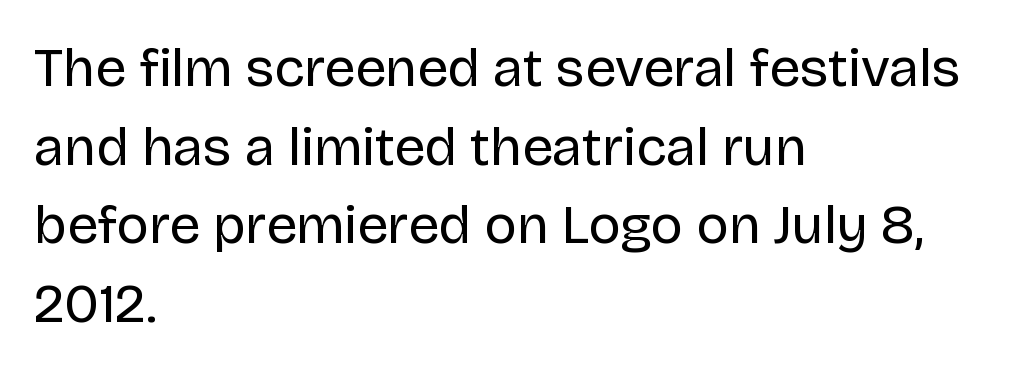
The image shows 55 px regular-weight sans-serif type, upright; set left-aligned, normal line spacing (1.43x), normal letter spacing, not underlined; low stroke contrast and a large x-height.
